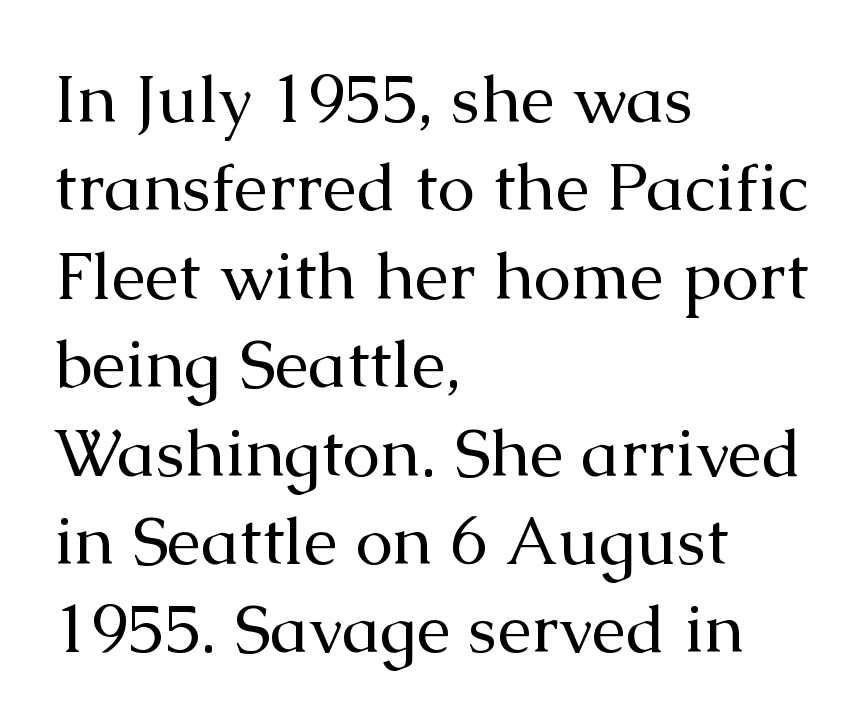
Q: Is the text bold? A: No.
Q: Is the text italic (slanted)? A: No, it is upright.
Q: Is the typeface a serif or a sans-serif typeface? A: Serif.
Q: Is the text underlined? A: No.
Q: How is the paragraph aligned? A: Left-aligned.
Q: Is the spacing between letters normal or unusually wide? A: Normal.
Q: Is the spacing between lines tight, normal or loose? A: Normal.
Q: Width (condensed, normal, or wide)? A: Normal.
Q: Stroke contrast? A: Medium.
Q: x-height? A: Medium.
Q: Monospaced? A: No.
